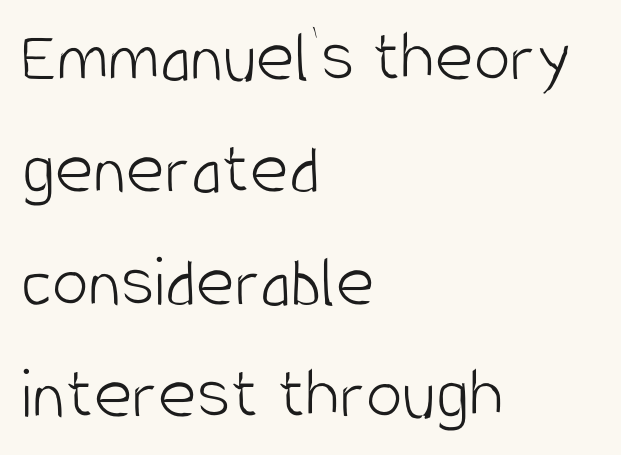
Short note: letters normally spaced. Vertical spacing — default. Nothing heavy about these letters — not bold at all. Horizontally, the lines are justified to the leading edge only. The font family rendered here belongs to the sans-serif group. The specimen omits any rule beneath the text block's lines.
